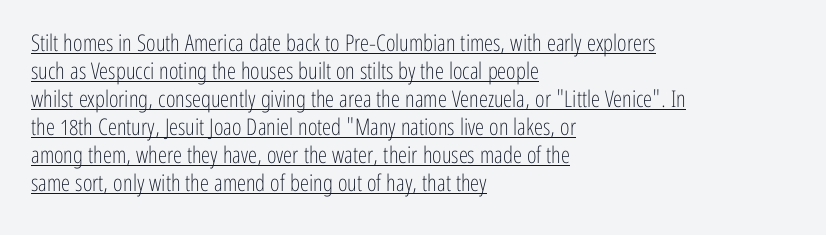
Q: Is the text bold? A: No.
Q: Is the text italic (slanted)? A: No, it is upright.
Q: Is the text underlined? A: Yes.
Q: How is the paragraph aligned? A: Left-aligned.
Q: Is the spacing between letters normal or unusually wide? A: Normal.
